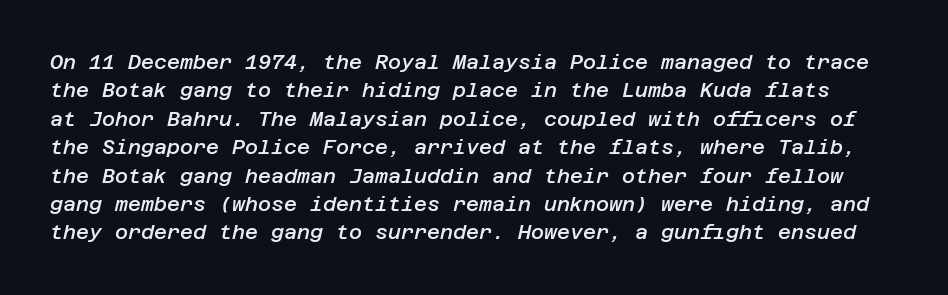
Does the leading feel generous? No, just average. The rendering keeps characters at their native spacing. A bare baseline throughout the passage. Typesetter's note: demi weight, one step under bold.
